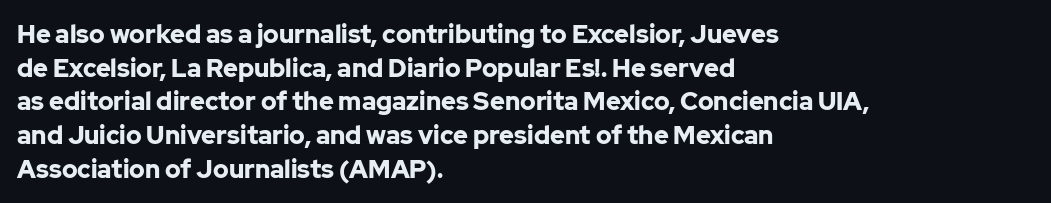
{"italic": "no", "bold": "yes", "underline": "no", "align": "left", "line_spacing": "normal", "line_spacing_ratio": 1.35, "letter_spacing": "normal", "letter_spacing_em": 0.0, "glyph_px": 25}
